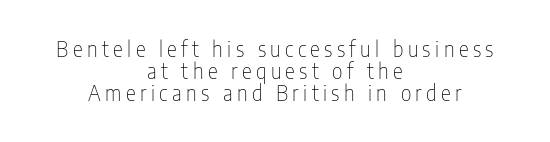
Is the letter spacing exaggerated? Yes — the characters are pushed far apart. This is not heavy type; no bold has been used. Nobody drew a line under any word here. Posture: vertical. These lines huddle together more closely than default settings would place them. The text block is weighted toward neither margin, spreading evenly from the middle.
